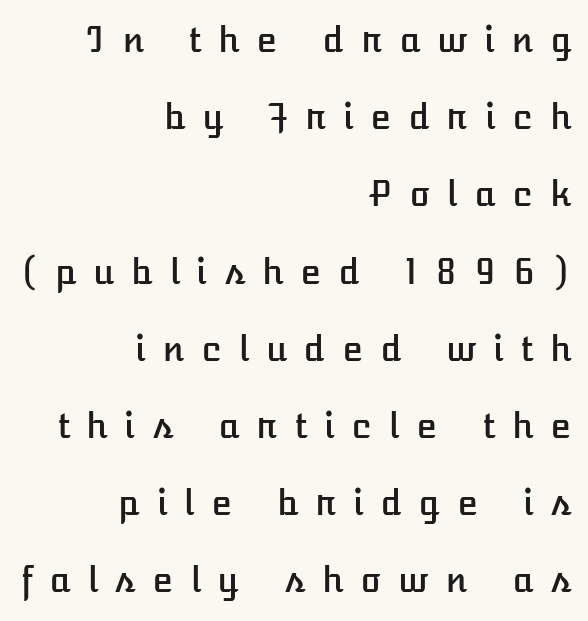
How would I describe the line gaps? Wide and relaxed. Does extra space separate the letters? Yes, quite a lot of it. Just letters on the line, the space beneath them empty. A student would call this right alignment; a typographer would say flush right, rag left. A roman cut, with each character standing at attention.
